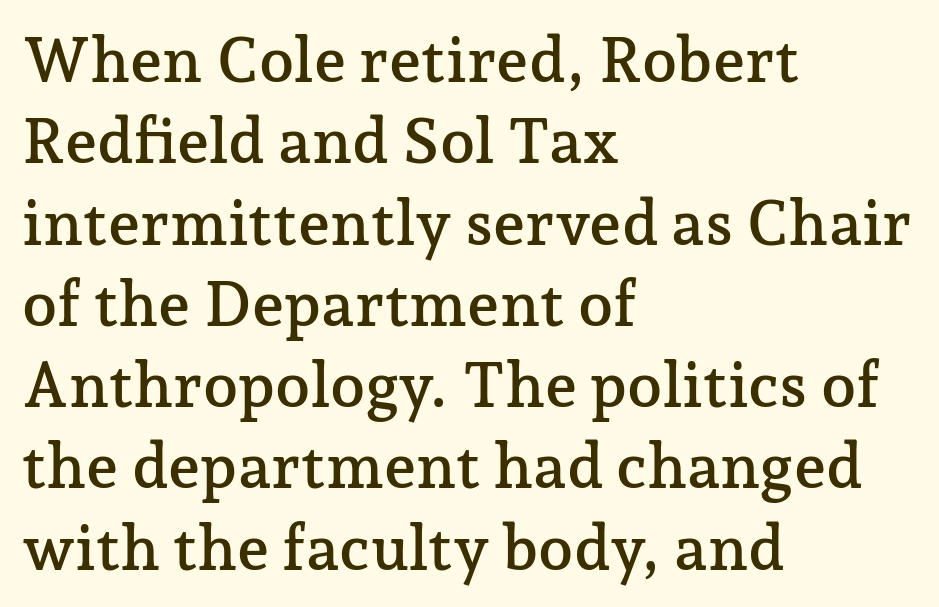
Does extra space separate the letters? No, they use regular spacing. Posture: vertical. The paragraph shown leans on its left margin. The face used here is proportionally spaced, like ordinary book or web type. The strip under each line holds only bare page.
